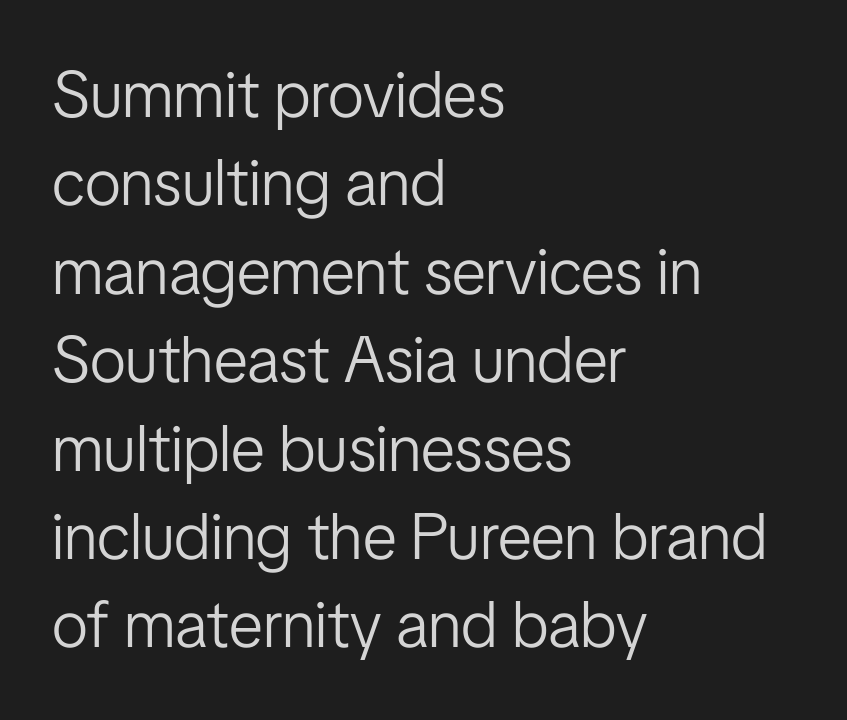
Here the designer chose a conventional face with non-uniform glyph widths. In terms of posture, this sample is upright. Is this a heavy cut? Hardly; it is regular or lighter. Plain, unruled lines of type.
